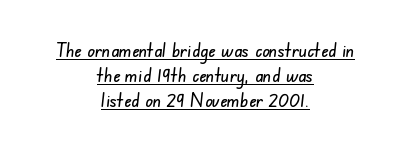
Q: Is the text underlined? A: Yes.
Q: How is the paragraph aligned? A: Centered.
Q: Is the spacing between letters normal or unusually wide? A: Normal.
Q: Is the spacing between lines tight, normal or loose? A: Normal.
